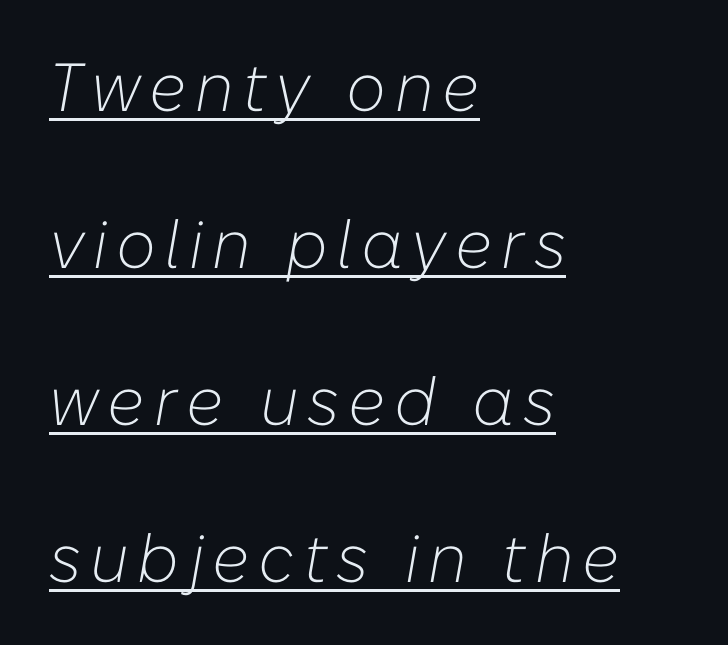
The strokes carry an ordinary text weight at most. Honestly, the rows look like they've been pulled way apart. Horizontal alignment here is leftward, the default for most running prose. The letters advance in unequal steps, a hallmark of proportional type. Does a line run under the words? Yes, clearly.
